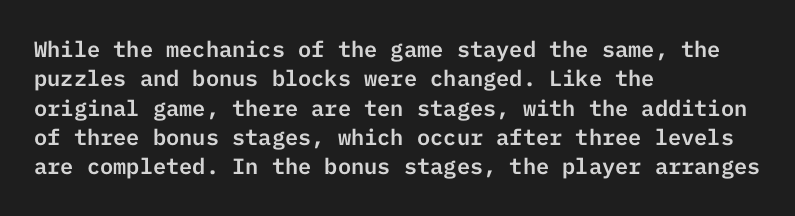
{"italic": "no", "underline": "no", "align": "left", "line_spacing": "normal", "line_spacing_ratio": 1.33, "letter_spacing": "normal", "letter_spacing_em": 0.0, "glyph_px": 22}
